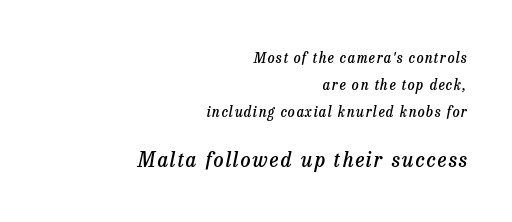
{"italic": "yes", "lean": "right", "slant_degrees": 13, "bold": "semi", "underline": "no", "align": "right", "line_spacing": "loose", "line_spacing_ratio": 1.94, "larger_block": "second", "size_ratio": 1.43, "glyph_px": 20}
